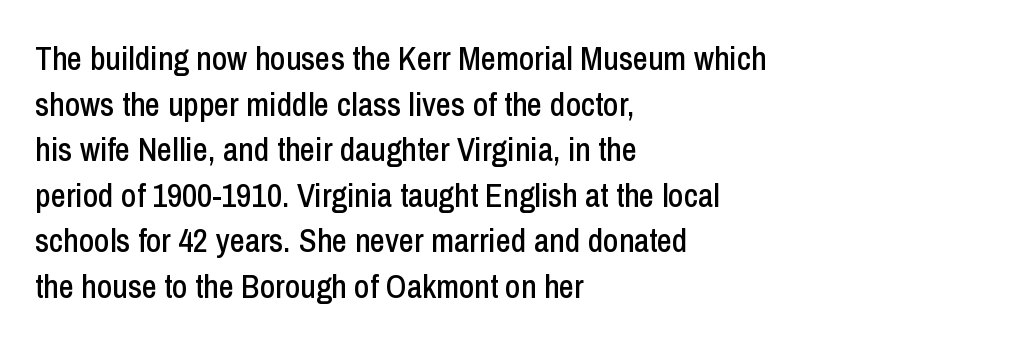
Letterform terminals end flat and unadorned throughout the passage. A classic flush-left, rag-right setting is used for this passage. You could not count columns in this text — the font is proportionally spaced. Check under the words: just untouched page. Notice how the stems are strictly vertical — no italics here.
